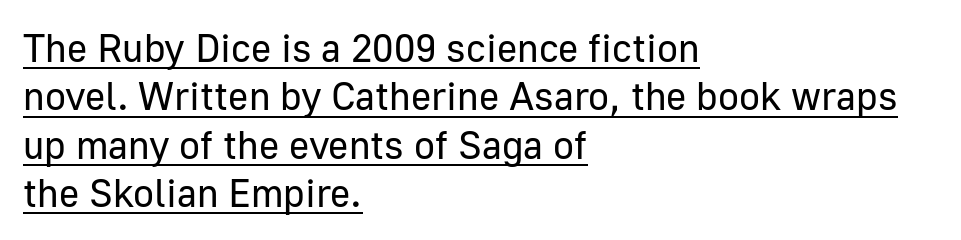
Rendered with straight, roman letterforms. Varying glyph widths throughout — classic text-font behaviour. This rendering employs a face without finishing strokes, i.e., a sans-serif. The passage shown has conventional tracking throughout.
